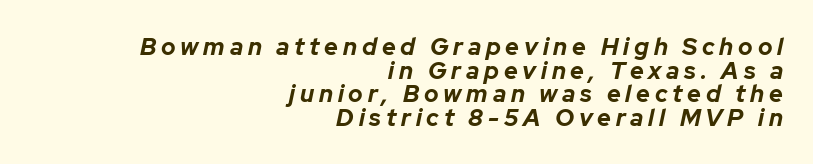
The space beneath each line is pristine and unruled. Slanted lettering throughout. Where is the straight margin? On the right. You could barely slide anything between these rows. The letters are bold, with thick, heavy strokes. The tracking jumps out immediately: characters are airy and widely separated.
